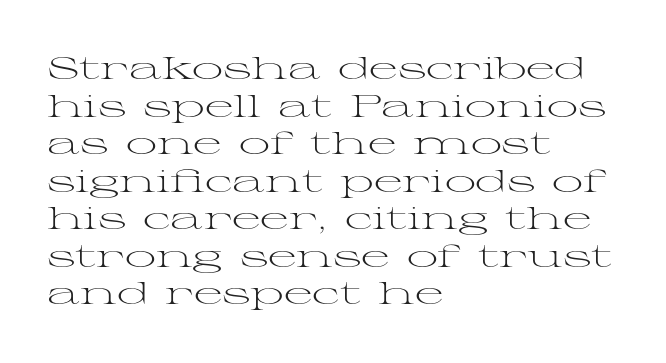
The image shows 31 px light, wide serif type, upright; set left-aligned, line spacing 1.21x, normal letter spacing, not underlined; medium stroke contrast and a medium x-height.
